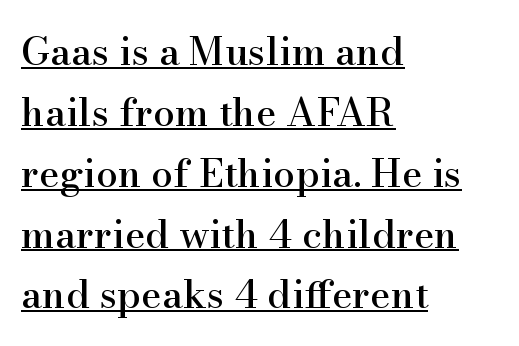
{"serif": "yes", "italic": "no", "width": "normal", "stroke_contrast": "high", "x_height": "small", "monospaced": "no", "underline": "yes", "align": "left", "line_spacing": "normal", "line_spacing_ratio": 1.56, "letter_spacing": "normal", "letter_spacing_em": 0.0, "glyph_px": 39}
